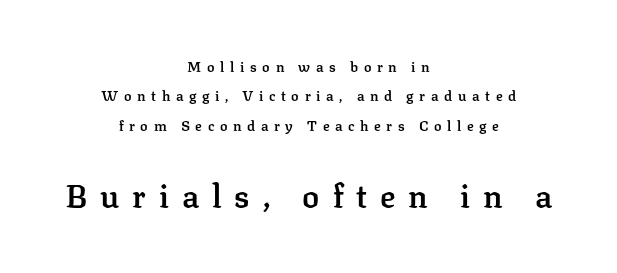
{"serif": "yes", "italic": "no", "bold": "semi", "weight": "semibold", "width": "normal", "stroke_contrast": "low", "x_height": "medium", "monospaced": "no", "underline": "no", "align": "center", "line_spacing": "loose", "line_spacing_ratio": 2.09, "letter_spacing": "wide", "letter_spacing_em": 0.4, "larger_block": "second", "size_ratio": 2.29, "glyph_px": 32}
